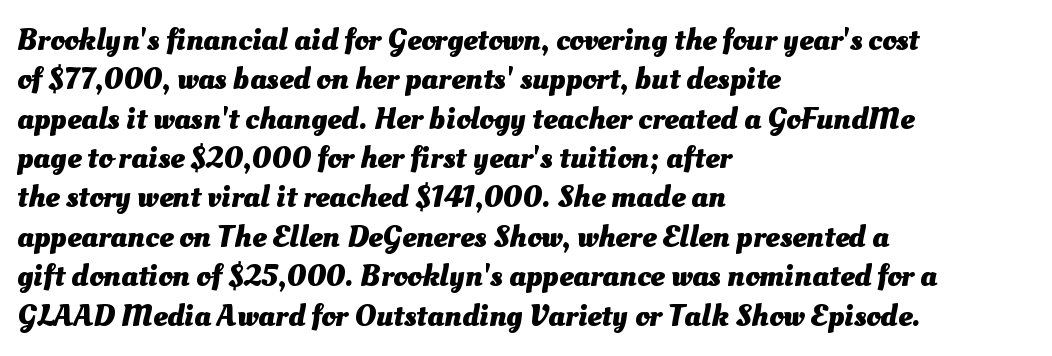
Q: Is the text bold? A: Yes.
Q: Is the text underlined? A: No.
Q: How is the paragraph aligned? A: Left-aligned.
Q: Is the spacing between letters normal or unusually wide? A: Normal.
Q: Width (condensed, normal, or wide)? A: Normal.
Q: Stroke contrast? A: Medium.
Q: x-height? A: Small.
Q: Monospaced? A: No.
